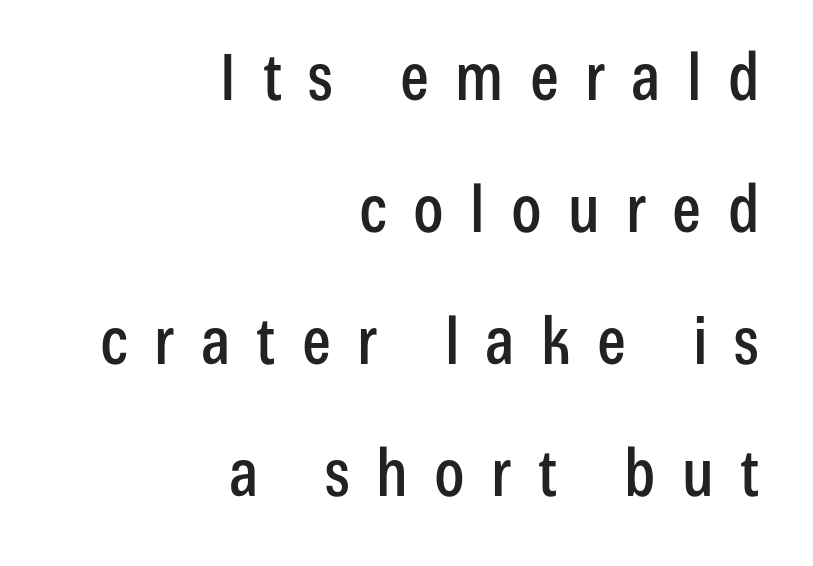
Q: Is the text italic (slanted)? A: No, it is upright.
Q: Is the typeface a serif or a sans-serif typeface? A: Sans-serif.
Q: Is the text underlined? A: No.
Q: How is the paragraph aligned? A: Right-aligned.
Q: Is the spacing between letters normal or unusually wide? A: Unusually wide.
Q: Is the spacing between lines tight, normal or loose? A: Loose.
Q: Width (condensed, normal, or wide)? A: Condensed.
Q: Stroke contrast? A: Low.
Q: x-height? A: Medium.
Q: Monospaced? A: No.
